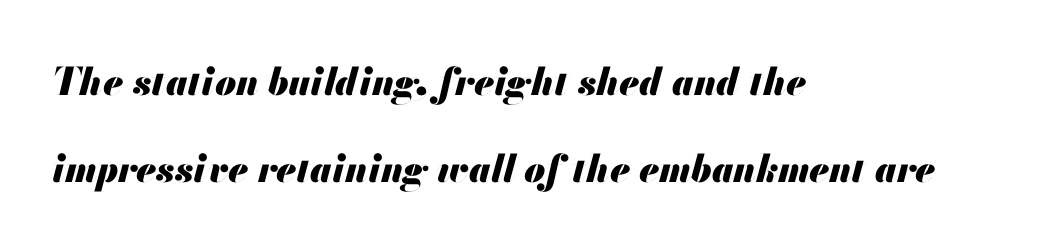
Q: Is the text bold? A: Yes.
Q: Is the text italic (slanted)? A: Yes, it leans right by about 13 degrees.
Q: Is the text underlined? A: No.
Q: How is the paragraph aligned? A: Left-aligned.
Q: Is the spacing between letters normal or unusually wide? A: Normal.
Q: Is the spacing between lines tight, normal or loose? A: Loose.
Q: Width (condensed, normal, or wide)? A: Normal.
Q: Stroke contrast? A: Medium.
Q: x-height? A: Small.
Q: Monospaced? A: No.
